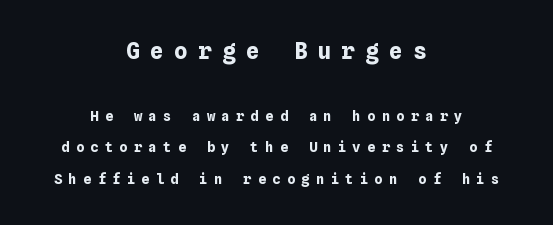
Ordinary non-slanted type is in use. Reading down the column, the eye jumps a long way to each next line. Chunky letters — that's bold for sure. A student would call this center alignment; a typographer would say set centered. Glyph-to-glyph distance is far greater than everyday printed text. If you squint, the top block still reads clearly — it's the larger of the two.
